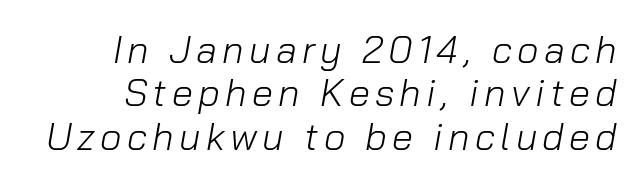
Q: Is the text bold? A: No.
Q: Is the text italic (slanted)? A: Yes, it leans right by about 10 degrees.
Q: Is the text underlined? A: No.
Q: Is the spacing between lines tight, normal or loose? A: Tight.
Q: Width (condensed, normal, or wide)? A: Normal.
Q: Stroke contrast? A: Low.
Q: x-height? A: Medium.
Q: Monospaced? A: No.
